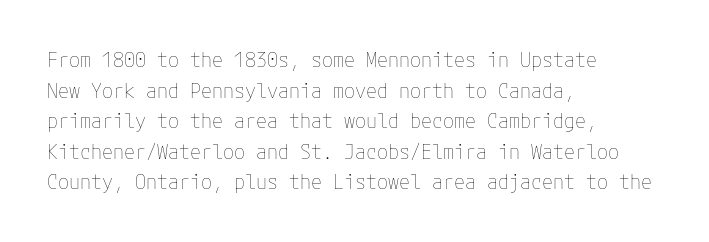
Q: Is the text bold? A: No.
Q: Is the text italic (slanted)? A: No, it is upright.
Q: Is the text underlined? A: No.
Q: How is the paragraph aligned? A: Left-aligned.
Q: Is the spacing between letters normal or unusually wide? A: Normal.
Q: Is the spacing between lines tight, normal or loose? A: Normal.
